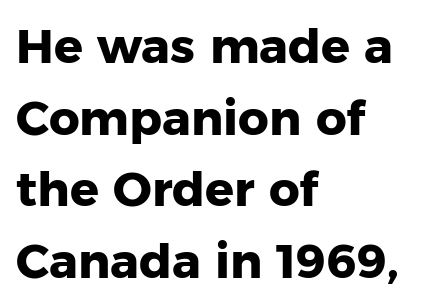
Q: Is the text bold? A: Yes.
Q: Is the text italic (slanted)? A: No, it is upright.
Q: Is the typeface a serif or a sans-serif typeface? A: Sans-serif.
Q: Is the text underlined? A: No.
Q: How is the paragraph aligned? A: Left-aligned.
Q: Is the spacing between letters normal or unusually wide? A: Normal.
Q: Is the spacing between lines tight, normal or loose? A: Normal.
Q: Width (condensed, normal, or wide)? A: Normal.
Q: Stroke contrast? A: Low.
Q: x-height? A: Medium.
Q: Monospaced? A: No.
